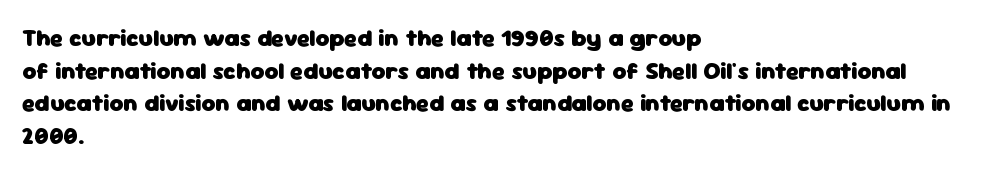
Q: Is the text bold? A: Yes.
Q: Is the text italic (slanted)? A: No, it is upright.
Q: Is the text underlined? A: No.
Q: How is the paragraph aligned? A: Left-aligned.
Q: Is the spacing between letters normal or unusually wide? A: Normal.
Q: Is the spacing between lines tight, normal or loose? A: Normal.
